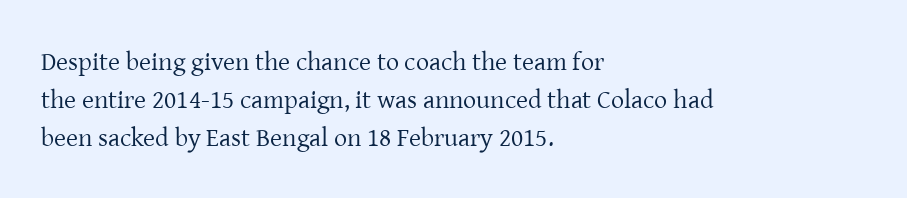
{"italic": "no", "bold": "no", "underline": "no", "align": "left", "line_spacing": "normal", "line_spacing_ratio": 1.47, "letter_spacing": "normal", "letter_spacing_em": 0.0, "glyph_px": 26}
